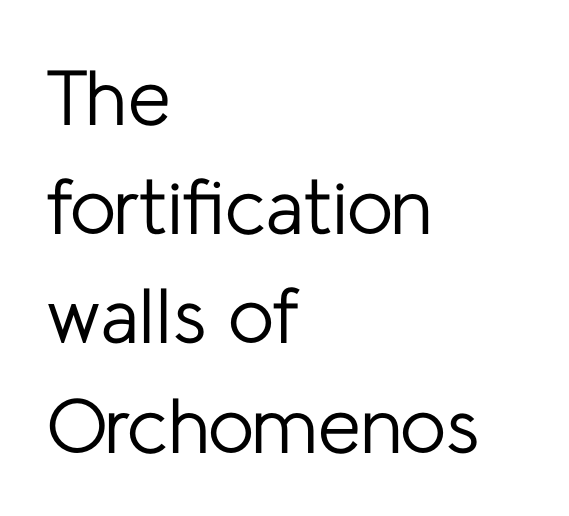
{"serif": "no", "italic": "no", "bold": "no", "weight": "regular", "width": "normal", "stroke_contrast": "low", "x_height": "medium", "monospaced": "no", "underline": "no", "align": "left", "line_spacing": "normal", "line_spacing_ratio": 1.4, "letter_spacing": "normal", "letter_spacing_em": 0.0, "glyph_px": 78}
